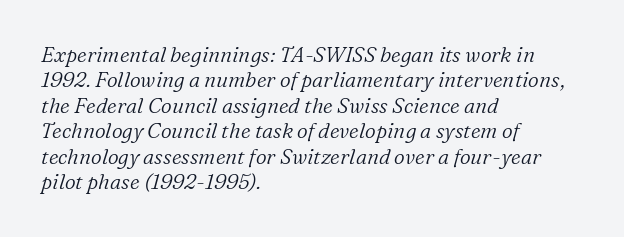
Default kerning and tracking; the words read as compact shapes. Leftover space on each line is placed entirely after the last word. Slanted lettering throughout. A clean baseline with only descenders dipping below it.
